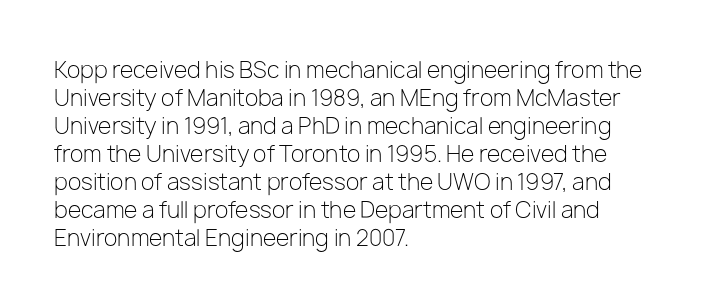
No extra ink here — the face is not bold. Students, observe: this is what conventionally led text looks like. Visually the block forms a straight wall on the left and a jagged coastline on the right. Clear beneath every line of the passage.
